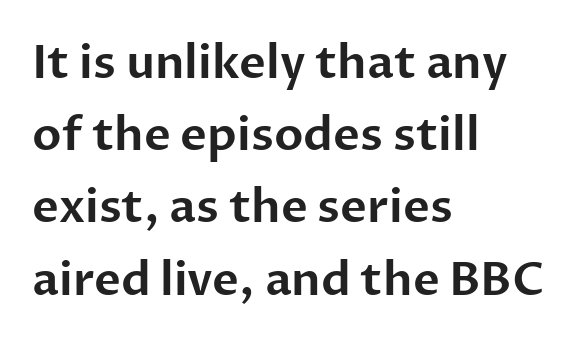
The image shows 46 px sans-serif type, upright; set left-aligned, normal line spacing (1.57x), normal letter spacing, not underlined; low stroke contrast and a medium x-height.
